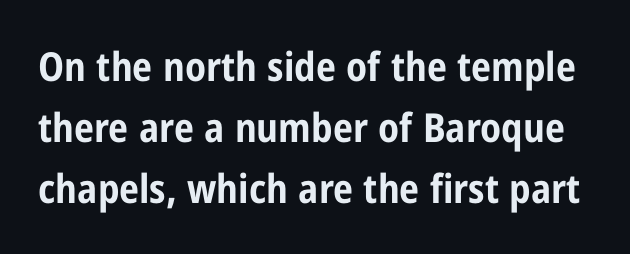
Q: Is the text bold? A: Yes.
Q: Is the text italic (slanted)? A: No, it is upright.
Q: Is the typeface a serif or a sans-serif typeface? A: Sans-serif.
Q: Is the text underlined? A: No.
Q: Is the spacing between letters normal or unusually wide? A: Normal.
Q: Is the spacing between lines tight, normal or loose? A: Normal.
Q: Width (condensed, normal, or wide)? A: Condensed.
Q: Stroke contrast? A: Low.
Q: x-height? A: Medium.
Q: Monospaced? A: No.
